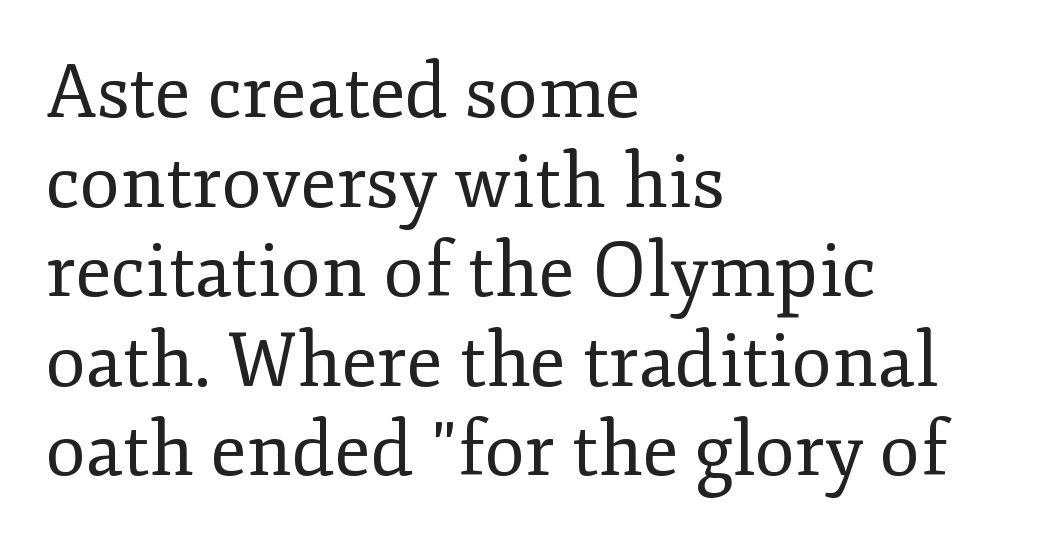
Q: Is the text bold? A: No.
Q: Is the text italic (slanted)? A: No, it is upright.
Q: Is the typeface a serif or a sans-serif typeface? A: Serif.
Q: Is the text underlined? A: No.
Q: How is the paragraph aligned? A: Left-aligned.
Q: Is the spacing between letters normal or unusually wide? A: Normal.
Q: Width (condensed, normal, or wide)? A: Normal.
Q: Stroke contrast? A: Low.
Q: x-height? A: Small.
Q: Monospaced? A: No.
